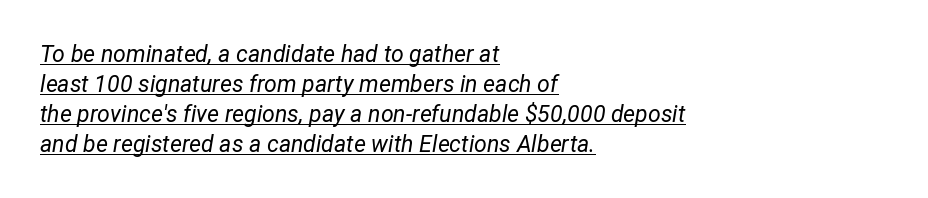
Q: Is the text bold? A: No.
Q: Is the text italic (slanted)? A: Yes, it leans right by about 12 degrees.
Q: Is the text underlined? A: Yes.
Q: How is the paragraph aligned? A: Left-aligned.
Q: Is the spacing between letters normal or unusually wide? A: Normal.
Q: Is the spacing between lines tight, normal or loose? A: Normal.
